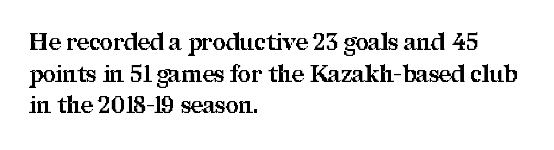
The image shows 23 px bold type, upright; set left-aligned, normal line spacing (1.37x), normal letter spacing, not underlined.
